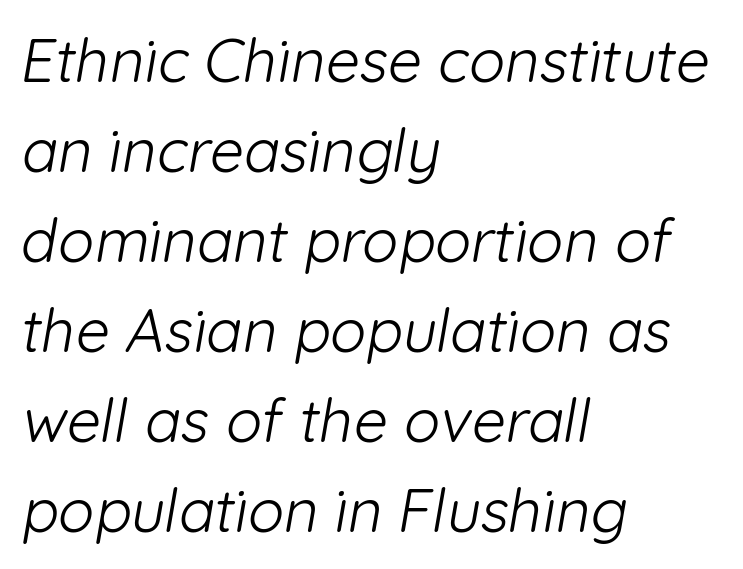
The image shows 60 px light sans-serif type; set left-aligned, normal line spacing (1.5x), normal letter spacing, not underlined; low stroke contrast and a medium x-height.
